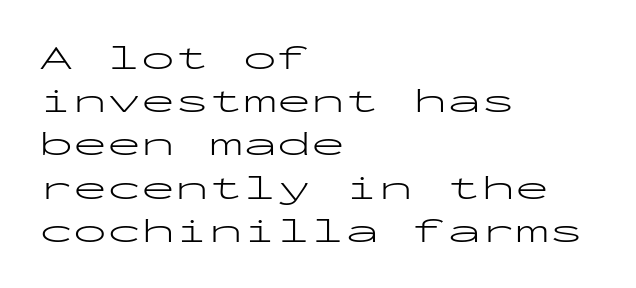
The image shows 34 px light, wide sans-serif type, upright, monospaced; set left-aligned, normal line spacing (1.27x), normal letter spacing, not underlined; low stroke contrast and a medium x-height.
